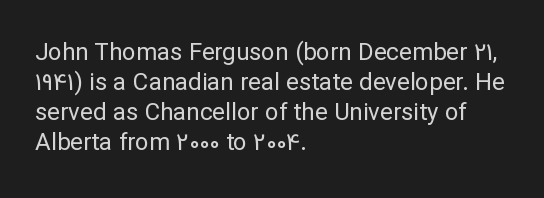
Honestly, there is no underline to notice here at all. The font's upright variant was chosen for this text. Horizontally, the lines are justified to the leading edge only. Bold? No — there's no thickening of the strokes.
